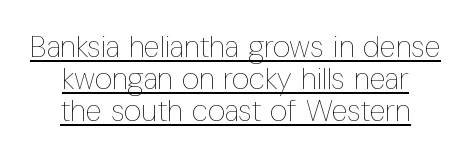
{"italic": "no", "bold": "no", "weight": "thin", "width": "condensed", "stroke_contrast": "low", "x_height": "medium", "monospaced": "no", "underline": "yes", "align": "center", "line_spacing": "tight", "line_spacing_ratio": 1.06, "letter_spacing": "normal", "letter_spacing_em": 0.0, "glyph_px": 30}
